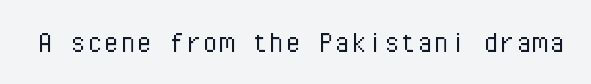
The image shows 33 px light sans-serif type, upright, monospaced; set normal letter spacing, not underlined; low stroke contrast and a medium x-height.
